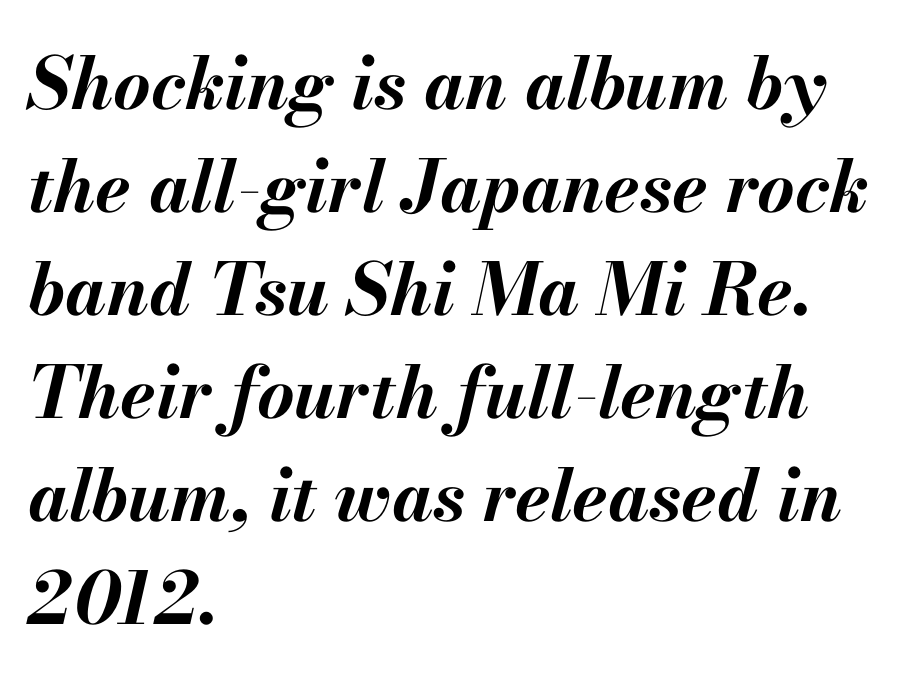
The image shows 72 px bold type, italic (leaning right); set left-aligned, normal line spacing (1.43x), normal letter spacing, not underlined; medium stroke contrast and a small x-height.
